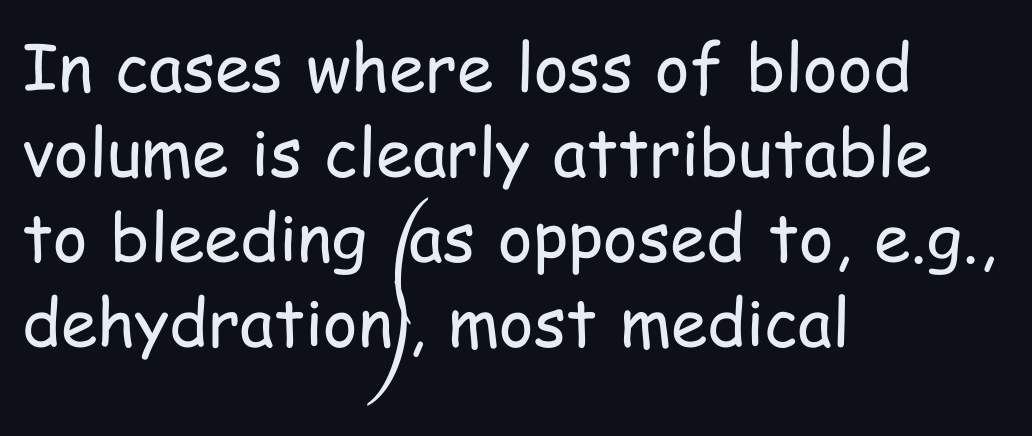
Words appear dense and cohesive because spacing is normal. Type without underlining. These lines are rendered in a variable-pitch font. The leading is moderate, giving the passage an even texture. The typeface has the unassuming heft of standard copy or less. The letters carry no serifs — their stems end cleanly without finishing strokes.
